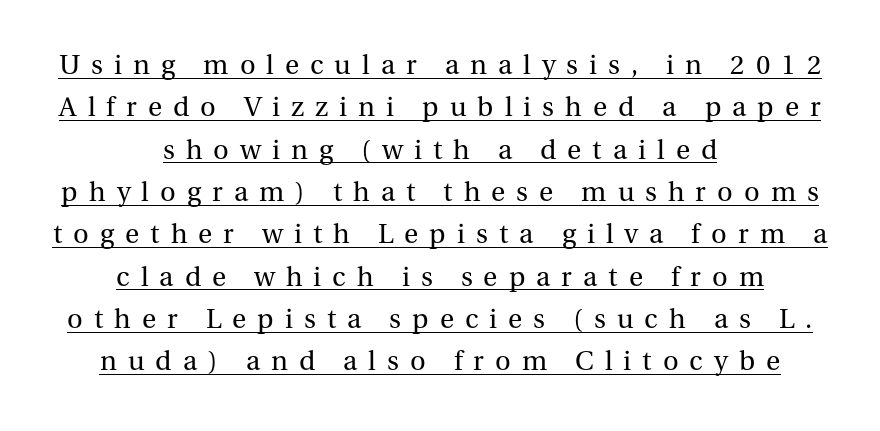
The image shows 29 px regular-weight serif type, upright; set centered, normal line spacing (1.46x), unusually wide letter spacing (+0.38 em), underlined; medium stroke contrast and a medium x-height.
